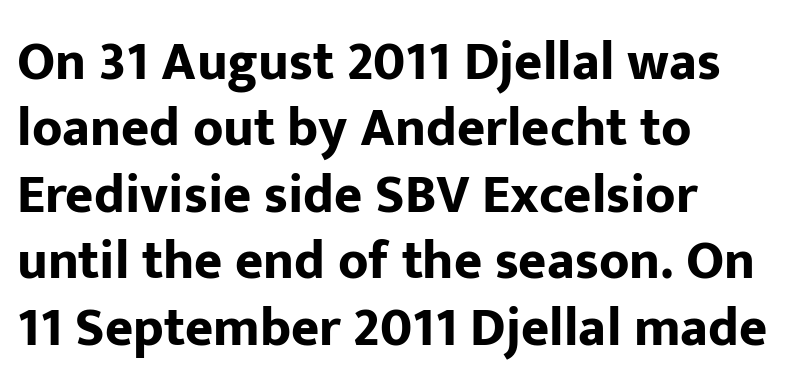
{"serif": "no", "italic": "no", "bold": "yes", "weight": "bold", "width": "normal", "stroke_contrast": "low", "x_height": "medium", "monospaced": "no", "underline": "no", "align": "left", "line_spacing_ratio": 1.23, "letter_spacing": "normal", "letter_spacing_em": 0.0, "glyph_px": 54}
